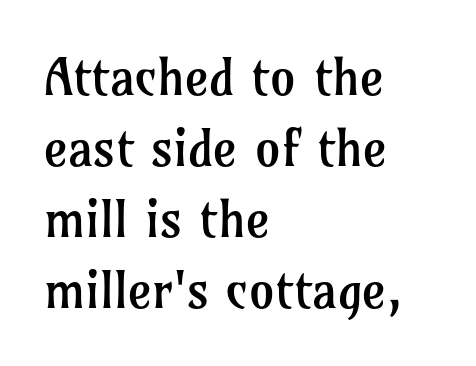
The image shows 51 px regular-weight serif type, upright; set left-aligned, normal line spacing (1.39x), normal letter spacing, not underlined; low stroke contrast and a medium x-height.
